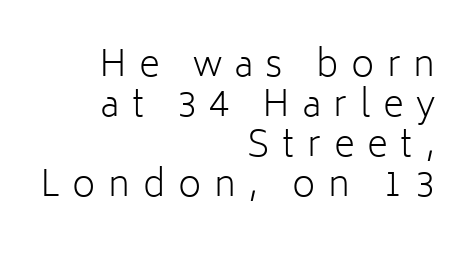
Q: Is the text bold? A: No.
Q: Is the text italic (slanted)? A: No, it is upright.
Q: Is the typeface a serif or a sans-serif typeface? A: Sans-serif.
Q: Is the text underlined? A: No.
Q: How is the paragraph aligned? A: Right-aligned.
Q: Is the spacing between letters normal or unusually wide? A: Unusually wide.
Q: Is the spacing between lines tight, normal or loose? A: Tight.
Q: Width (condensed, normal, or wide)? A: Normal.
Q: Stroke contrast? A: Low.
Q: x-height? A: Medium.
Q: Monospaced? A: No.
